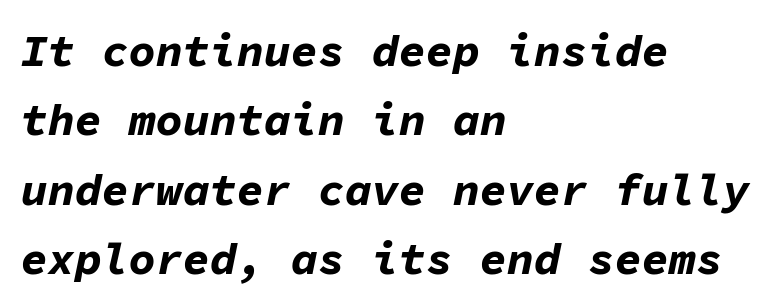
The image shows 45 px bold type, italic (leaning right), monospaced; set left-aligned, normal line spacing (1.54x), normal letter spacing, not underlined; low stroke contrast and a medium x-height.
